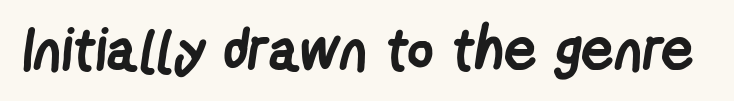
Q: Is the text bold? A: Yes.
Q: Is the typeface a serif or a sans-serif typeface? A: Sans-serif.
Q: Is the text underlined? A: No.
Q: Is the spacing between letters normal or unusually wide? A: Normal.
Q: Width (condensed, normal, or wide)? A: Condensed.
Q: Stroke contrast? A: Low.
Q: x-height? A: Medium.
Q: Monospaced? A: No.
